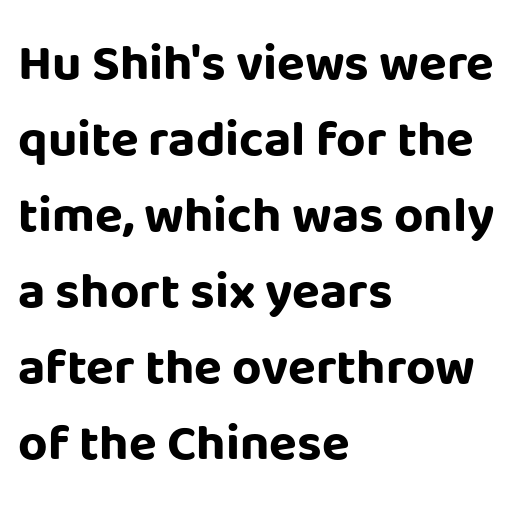
Tall strokes in this sample are plumb rather than angled. Note the varied advance widths — an 'i' is clearly narrower than an 'm'. Heft: maximum for text — a bold. Observe the absence of serifs on each vertical stroke in this sample. Each word holds together tightly as a unit, with standard inter-letter gaps. Students, observe: this is what conventionally led text looks like.
